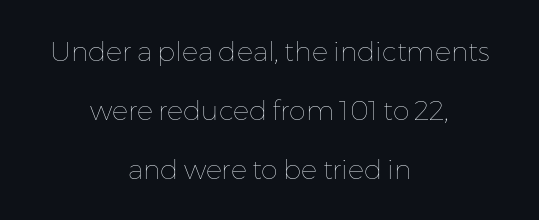
{"italic": "no", "bold": "no", "underline": "no", "align": "center", "line_spacing": "loose", "line_spacing_ratio": 2.18, "letter_spacing": "normal", "letter_spacing_em": 0.0, "glyph_px": 27}
